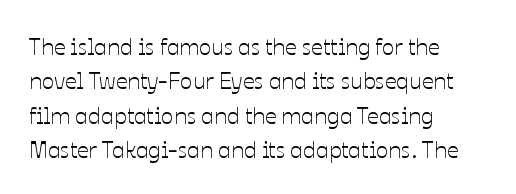
The image shows 23 px text type, upright; set left-aligned, normal line spacing (1.49x), normal letter spacing, not underlined.
